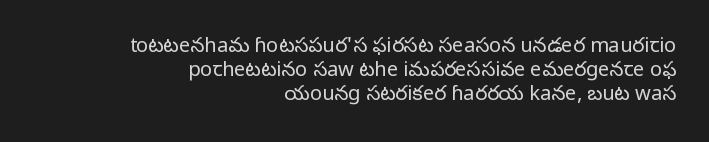
Q: Is the text bold? A: No.
Q: Is the text italic (slanted)? A: No, it is upright.
Q: Is the text underlined? A: No.
Q: How is the paragraph aligned? A: Right-aligned.
Q: Is the spacing between letters normal or unusually wide? A: Normal.
